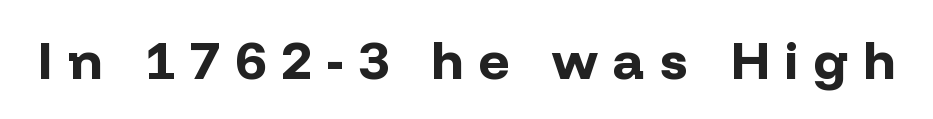
The image shows 53 px bold sans-serif type, upright; set unusually wide letter spacing (+0.28 em), not underlined; low stroke contrast and a medium x-height.
